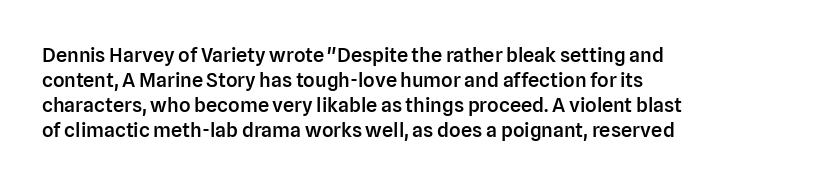
Q: Is the text bold? A: Semi-bold.
Q: Is the text italic (slanted)? A: No, it is upright.
Q: Is the text underlined? A: No.
Q: How is the paragraph aligned? A: Left-aligned.
Q: Is the spacing between letters normal or unusually wide? A: Normal.
Q: Is the spacing between lines tight, normal or loose? A: Normal.
